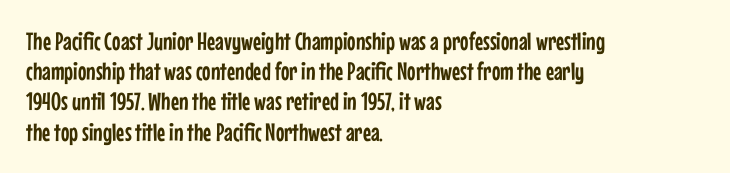
The image shows 25 px text type, upright; set left-aligned, line spacing 1.21x, normal letter spacing, not underlined.
